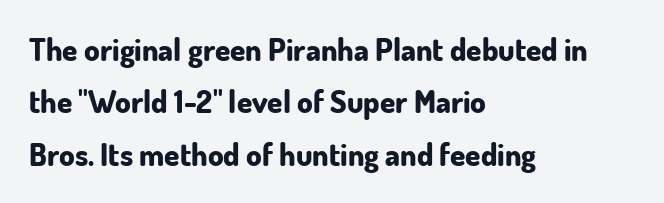
{"serif": "no", "italic": "no", "bold": "yes", "weight": "bold", "width": "normal", "stroke_contrast": "low", "x_height": "small", "monospaced": "no", "underline": "no", "align": "left", "line_spacing": "normal", "line_spacing_ratio": 1.69, "letter_spacing": "normal", "letter_spacing_em": 0.0, "glyph_px": 31}
